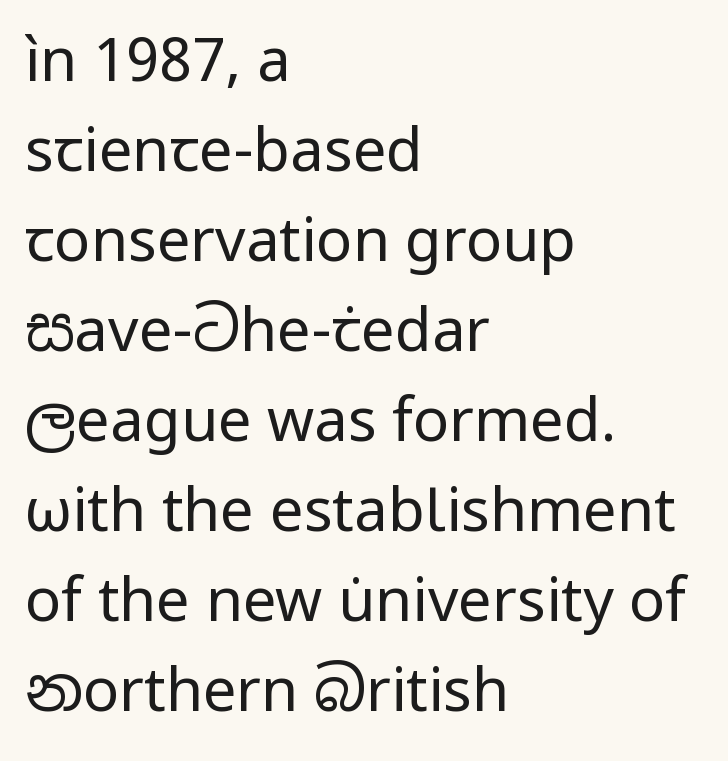
The image shows 60 px regular-weight sans-serif type, upright; set left-aligned, normal line spacing (1.5x), normal letter spacing, not underlined; low stroke contrast and a medium x-height.
